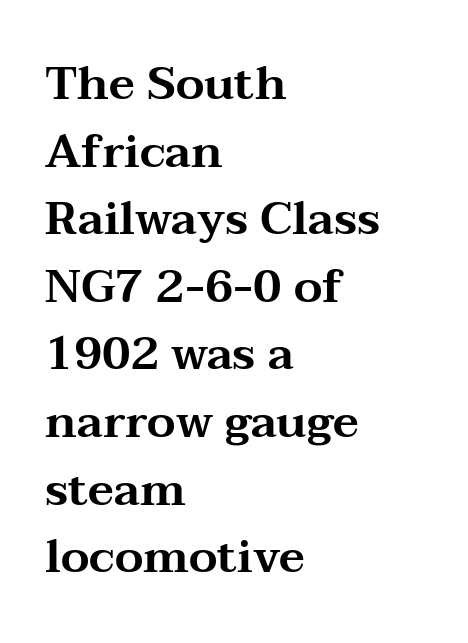
The image shows 46 px wide serif type, upright; set left-aligned, normal line spacing (1.47x), normal letter spacing, not underlined; medium stroke contrast and a medium x-height.
